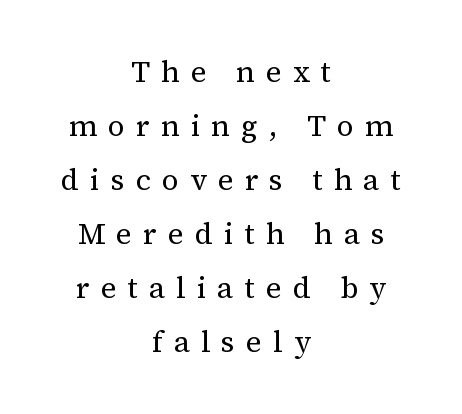
{"serif": "yes", "italic": "no", "bold": "no", "weight": "regular", "width": "normal", "stroke_contrast": "medium", "x_height": "medium", "monospaced": "no", "underline": "no", "align": "center", "line_spacing_ratio": 1.8, "letter_spacing": "wide", "letter_spacing_em": 0.37, "glyph_px": 30}
